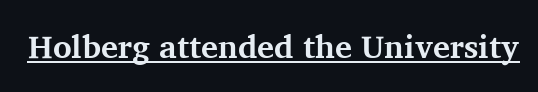
{"serif": "yes", "italic": "no", "bold": "yes", "weight": "bold", "width": "normal", "stroke_contrast": "medium", "x_height": "medium", "monospaced": "no", "underline": "yes", "letter_spacing": "normal", "letter_spacing_em": 0.0, "glyph_px": 32}
